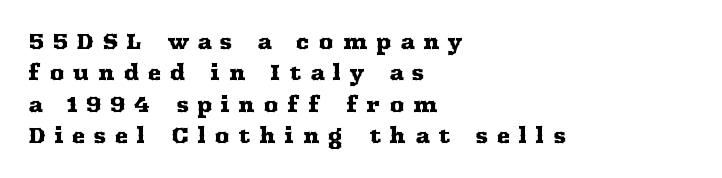
The image shows 21 px text type, upright; set left-aligned, normal line spacing (1.5x), unusually wide letter spacing (+0.4 em), not underlined.
